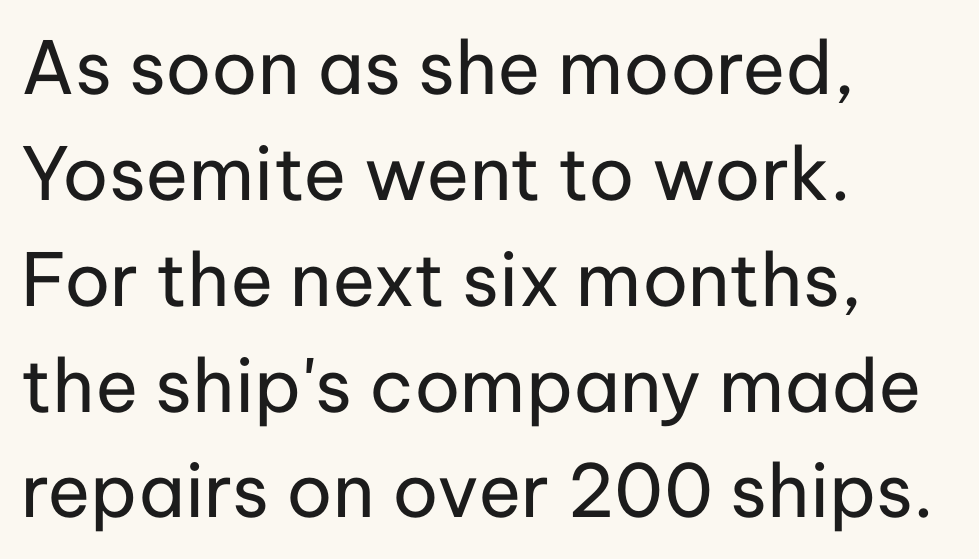
Descenders hang freely into open space. Think standard paragraph weight, or any step lighter than that. These lines stack with their left ends in a neat column. Unlike italic type, these characters show no tilt at all. Letter spacing: default.
